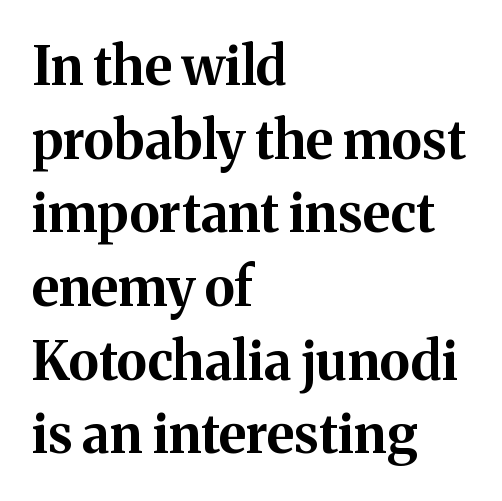
The image shows 53 px bold serif type, upright; set left-aligned, normal line spacing (1.39x), normal letter spacing, not underlined; medium stroke contrast and a medium x-height.
